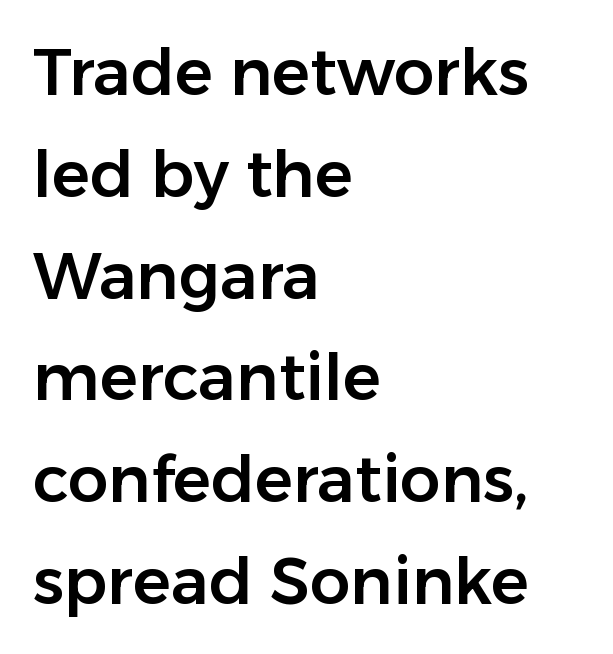
The image shows 64 px sans-serif type, upright; set left-aligned, normal line spacing (1.59x), normal letter spacing, not underlined; low stroke contrast and a medium x-height.
